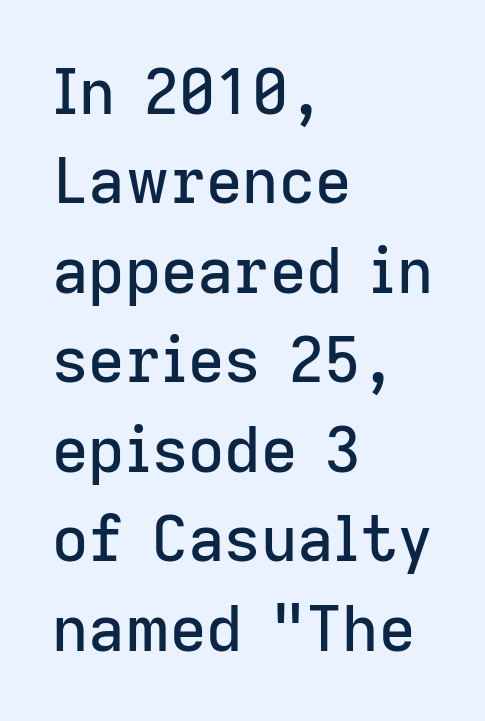
{"serif": "no", "italic": "no", "width": "normal", "stroke_contrast": "low", "x_height": "medium", "monospaced": "no", "underline": "no", "align": "left", "line_spacing": "normal", "line_spacing_ratio": 1.42, "letter_spacing": "normal", "letter_spacing_em": 0.0, "glyph_px": 63}
